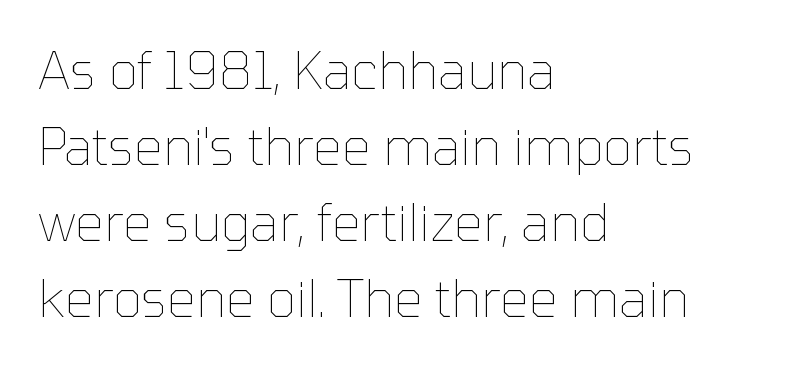
{"italic": "no", "bold": "no", "weight": "thin", "width": "normal", "stroke_contrast": "low", "x_height": "medium", "monospaced": "no", "underline": "no", "align": "left", "line_spacing": "normal", "line_spacing_ratio": 1.49, "letter_spacing": "normal", "letter_spacing_em": 0.0, "glyph_px": 51}
